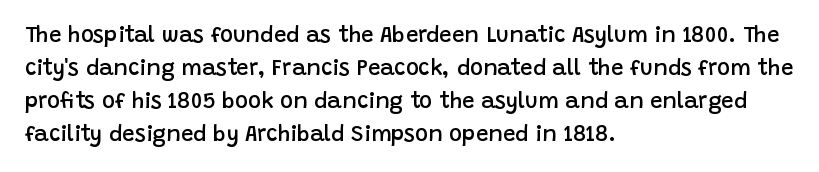
Ascenders rise straight up at ninety degrees. No word sits above an underline. Casual observation: everything's shoved over to the left. Between one letter and the next there's only the usual sliver of space.
